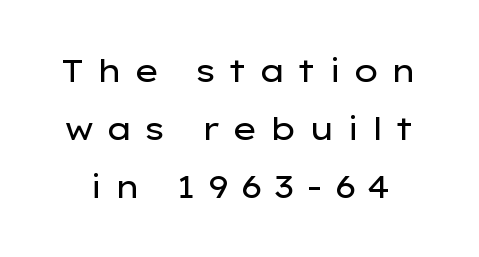
{"serif": "no", "italic": "no", "bold": "no", "weight": "regular", "width": "wide", "stroke_contrast": "low", "x_height": "medium", "monospaced": "no", "underline": "no", "line_spacing_ratio": 1.82, "letter_spacing": "wide", "letter_spacing_em": 0.34, "glyph_px": 32}
